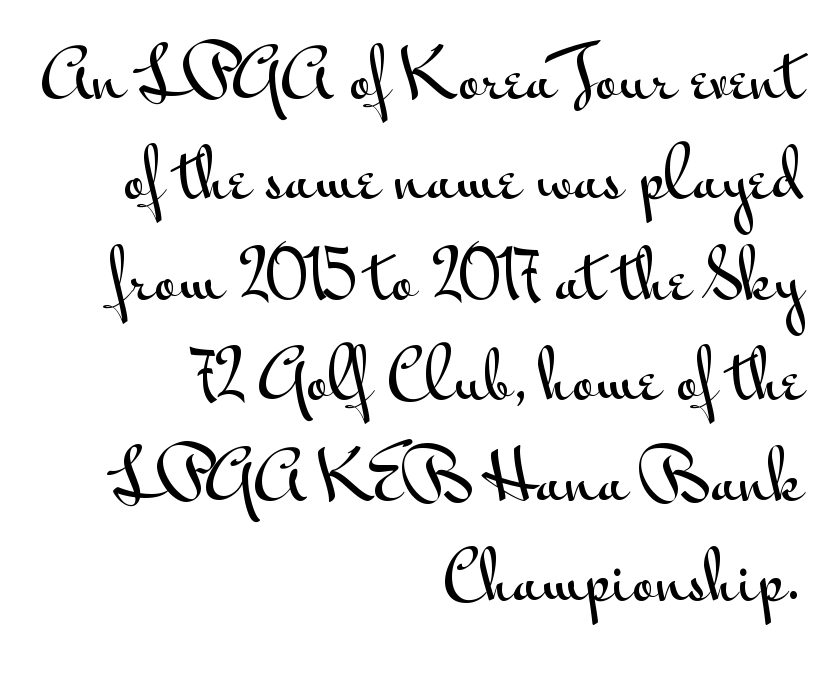
{"serif": "no", "width": "wide", "stroke_contrast": "medium", "x_height": "small", "monospaced": "no", "underline": "no", "align": "right", "line_spacing": "normal", "line_spacing_ratio": 1.57, "letter_spacing": "normal", "letter_spacing_em": 0.0, "glyph_px": 64}
